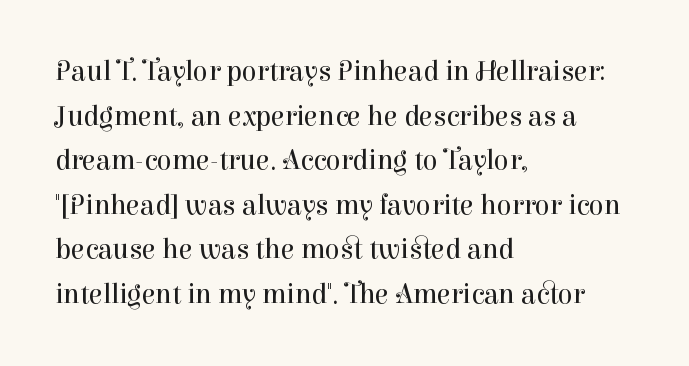
The image shows 28 px regular-weight serif type, upright; set left-aligned, normal line spacing (1.59x), normal letter spacing, not underlined; high stroke contrast and a medium x-height.
